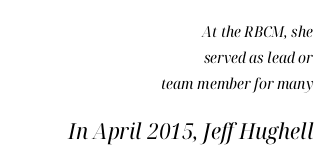
The letterforms sit at book weight or below. The paragraph has a hard right edge and a soft left edge. Bare-footed words on every line. No extra tracking has been applied to these lines. This is oblique type, the kind used for emphasis or titles. In this sample the second text group is rendered at the bigger scale.
